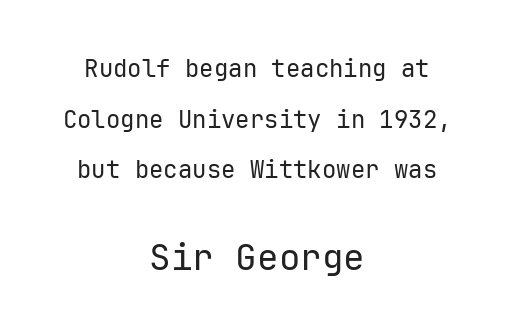
Q: Is the text bold? A: No.
Q: Is the text italic (slanted)? A: No, it is upright.
Q: Is the typeface a serif or a sans-serif typeface? A: Sans-serif.
Q: Is the text underlined? A: No.
Q: How is the paragraph aligned? A: Centered.
Q: Is the spacing between letters normal or unusually wide? A: Normal.
Q: Is the spacing between lines tight, normal or loose? A: Loose.
Q: Which block of text is set in a larger size, the first (top) or the second (bottom)? A: The second (bottom) one.
Q: Width (condensed, normal, or wide)? A: Normal.
Q: Stroke contrast? A: Low.
Q: x-height? A: Medium.
Q: Monospaced? A: Yes.
